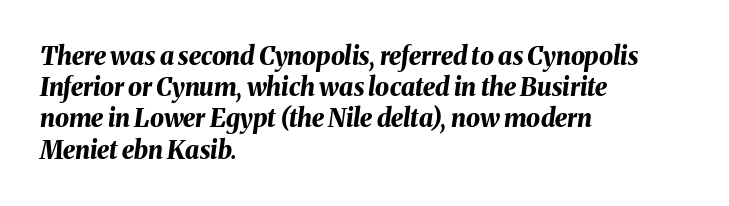
The image shows 25 px bold type, italic (leaning right); set left-aligned, normal line spacing (1.25x), normal letter spacing, not underlined.
